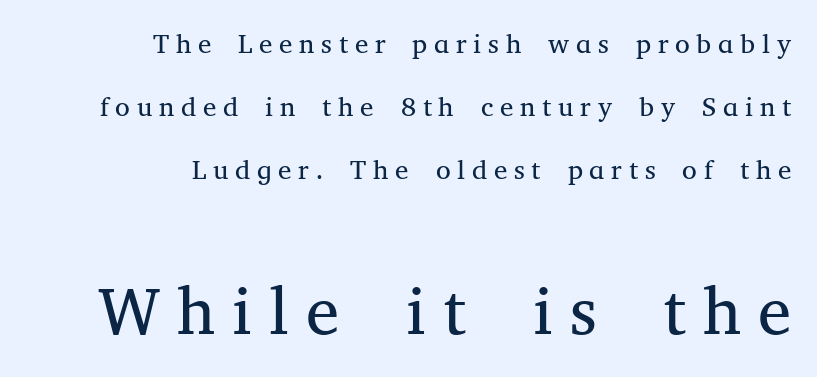
Type without underlining. The rendering uses natural spacing where letterforms have individual widths. This sample uses a serif face. Spacing between characters has been opened up far beyond the box default. Each line ends at the same right margin while the left side varies. The specimen reads as upright at a glance.
